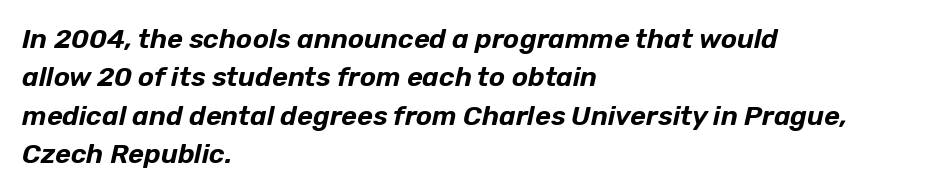
The leading is moderate, giving the passage an even texture. Characters follow at the spacing the type designer built in. Posture: slanted. All the whitespace from short lines collects on the right. The string is rendered with underlining switched off.
